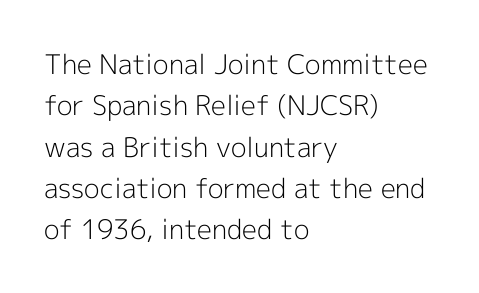
{"italic": "no", "bold": "no", "underline": "no", "align": "left", "line_spacing": "normal", "line_spacing_ratio": 1.53, "letter_spacing": "normal", "letter_spacing_em": 0.0, "glyph_px": 27}
